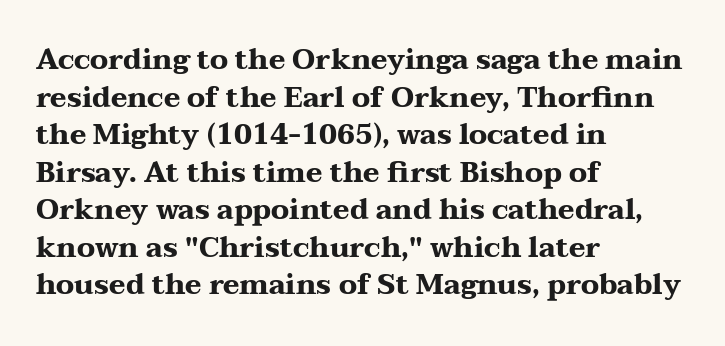
{"serif": "yes", "italic": "no", "bold": "yes", "weight": "heavy", "width": "wide", "stroke_contrast": "medium", "x_height": "medium", "monospaced": "no", "underline": "no", "align": "left", "line_spacing": "normal", "line_spacing_ratio": 1.34, "letter_spacing": "normal", "letter_spacing_em": 0.0, "glyph_px": 28}
